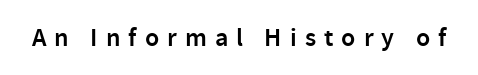
The image shows 26 px text type, upright; set unusually wide letter spacing (+0.31 em), not underlined.
